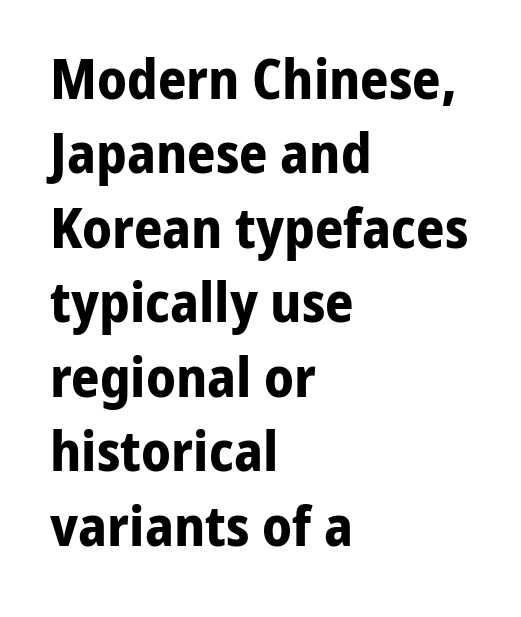
The passage shown is typed in a proportional face where columns would drift. Characters remain perfectly vertical along every line. Where is the straight margin? On the left. The glyphs have the mass of a bold cut. Line spacing here is normal.
